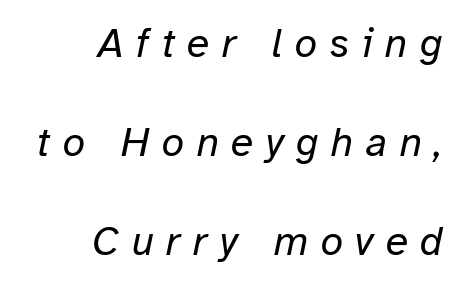
The image shows 41 px regular-weight type, italic (leaning right); set right-aligned, loose line spacing (2.41x), unusually wide letter spacing (+0.3 em), not underlined; low stroke contrast and a medium x-height.
